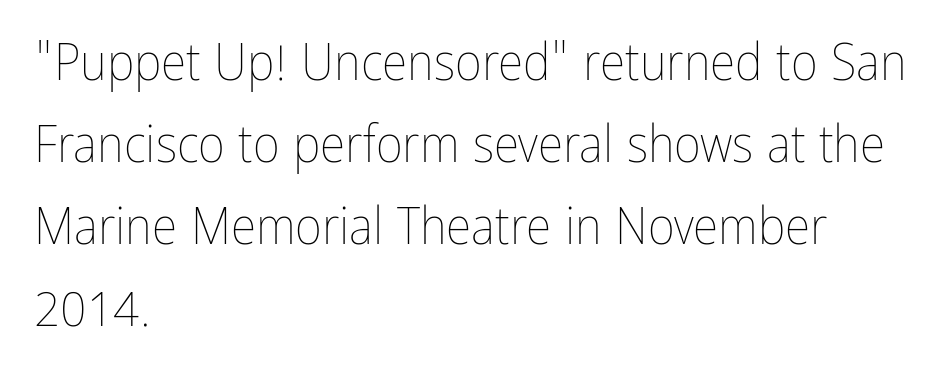
Style check: upright. Stems and bowls with no extra thickness — not bold. Leftover space on each line is placed entirely after the last word. Characters follow at the spacing the type designer built in. Spacing verdict: proportional, widths tailored to each character.
